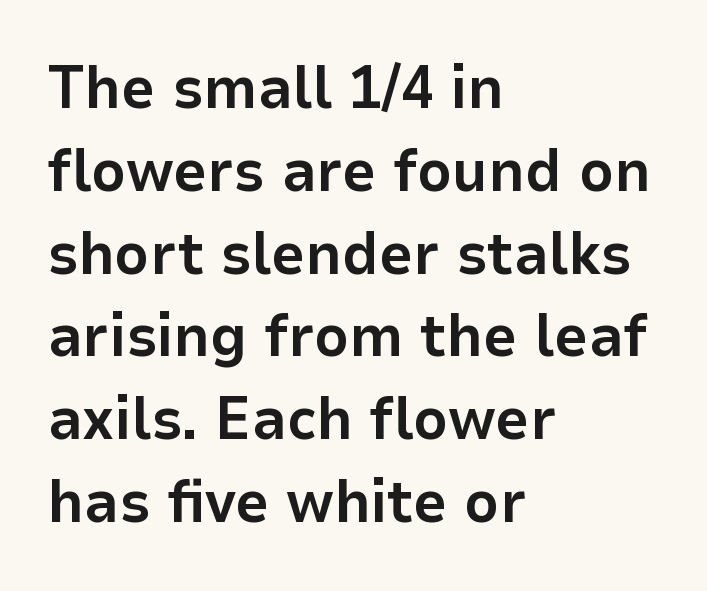
The image shows 60 px bold sans-serif type, upright; set left-aligned, normal line spacing (1.38x), normal letter spacing, not underlined; low stroke contrast and a medium x-height.
